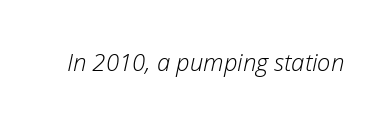
Q: Is the text bold? A: No.
Q: Is the text italic (slanted)? A: Yes, it leans right by about 12 degrees.
Q: Is the text underlined? A: No.
Q: Is the spacing between letters normal or unusually wide? A: Normal.
